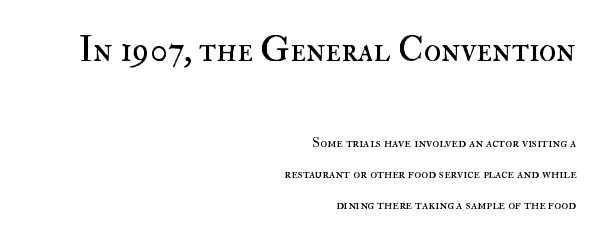
Q: Is the text bold? A: No.
Q: Is the text italic (slanted)? A: No, it is upright.
Q: Is the text underlined? A: No.
Q: How is the paragraph aligned? A: Right-aligned.
Q: Is the spacing between letters normal or unusually wide? A: Normal.
Q: Is the spacing between lines tight, normal or loose? A: Loose.
Q: Which block of text is set in a larger size, the first (top) or the second (bottom)? A: The first (top) one.
Q: Width (condensed, normal, or wide)? A: Normal.
Q: Stroke contrast? A: High.
Q: x-height? A: Small.
Q: Monospaced? A: No.
